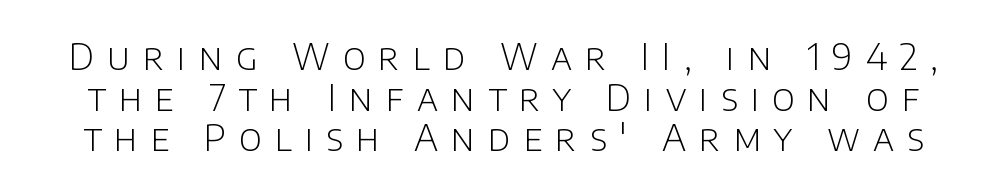
Q: Is the text bold? A: No.
Q: Is the text italic (slanted)? A: No, it is upright.
Q: Is the typeface a serif or a sans-serif typeface? A: Sans-serif.
Q: Is the text underlined? A: No.
Q: Is the spacing between letters normal or unusually wide? A: Unusually wide.
Q: Is the spacing between lines tight, normal or loose? A: Tight.
Q: Width (condensed, normal, or wide)? A: Normal.
Q: Stroke contrast? A: Low.
Q: x-height? A: Large.
Q: Monospaced? A: No.
